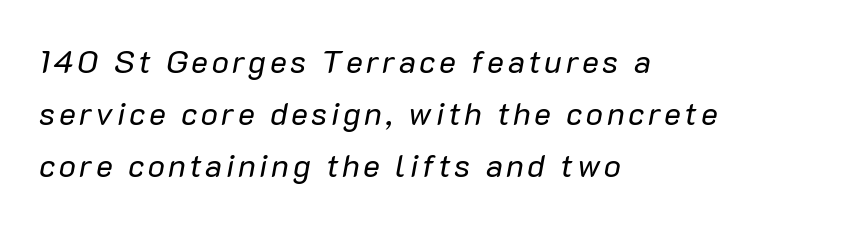
Q: Is the text bold? A: No.
Q: Is the text italic (slanted)? A: Yes, it leans right by about 10 degrees.
Q: Is the text underlined? A: No.
Q: How is the paragraph aligned? A: Left-aligned.
Q: Is the spacing between lines tight, normal or loose? A: Normal.
Q: Width (condensed, normal, or wide)? A: Normal.
Q: Stroke contrast? A: Low.
Q: x-height? A: Medium.
Q: Monospaced? A: No.
